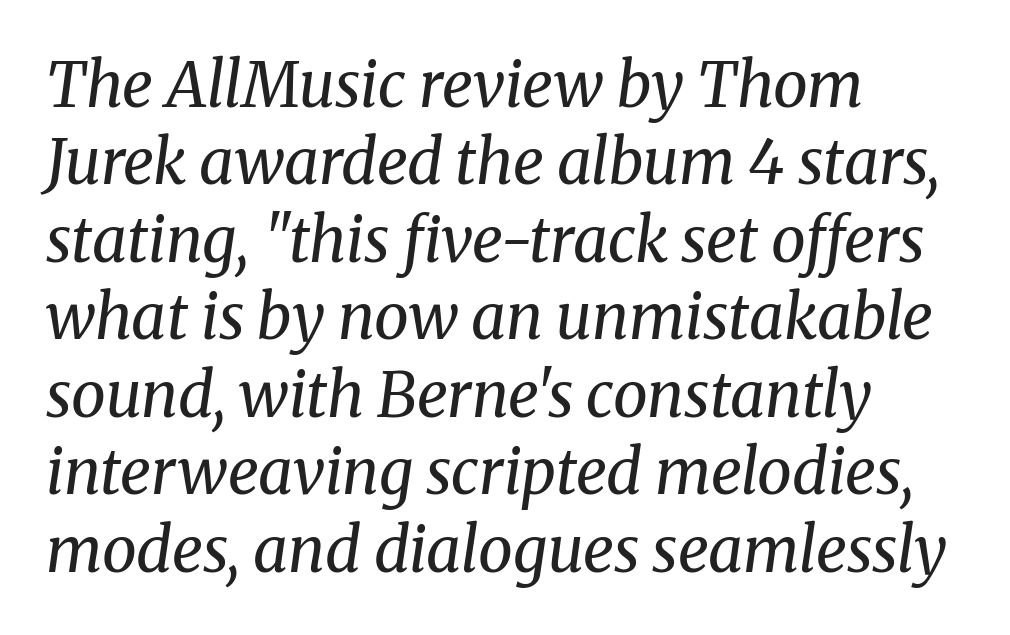
Q: Is the text bold? A: No.
Q: Is the text italic (slanted)? A: Yes, it leans right by about 8 degrees.
Q: Is the typeface a serif or a sans-serif typeface? A: Serif.
Q: Is the text underlined? A: No.
Q: How is the paragraph aligned? A: Left-aligned.
Q: Is the spacing between letters normal or unusually wide? A: Normal.
Q: Is the spacing between lines tight, normal or loose? A: Normal.
Q: Width (condensed, normal, or wide)? A: Normal.
Q: Stroke contrast? A: Medium.
Q: x-height? A: Medium.
Q: Monospaced? A: No.
